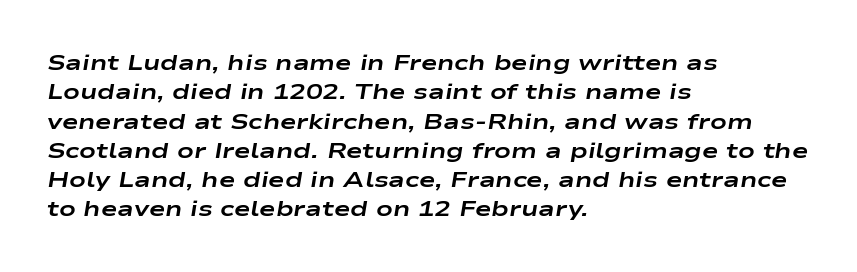
The lettering tilts uniformly, giving the passage an italic look. The gap between lines stays unmarked. What weight is shown? A full bold with thick strokes. Quick note: interline space is typical.
